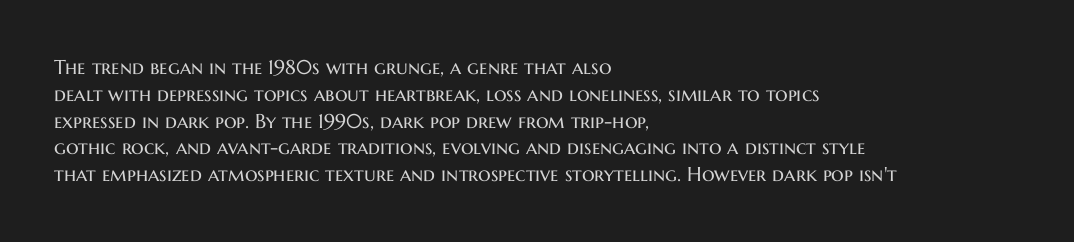
Unlike italic type, these characters show no tilt at all. Honestly, there is no underline to notice here at all. The ragged edge is on the right, which tells us the setting is flush left. Tracking here is standard; glyphs follow each other at the usual distance.
